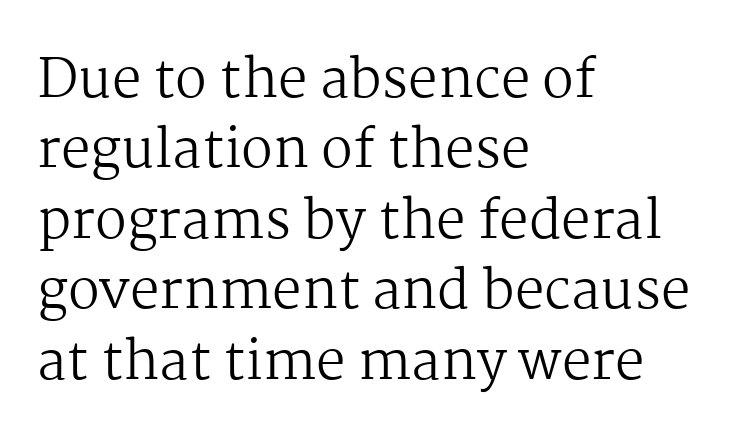
The image shows 53 px regular-weight serif type, upright; set left-aligned, normal line spacing (1.33x), normal letter spacing, not underlined; medium stroke contrast and a medium x-height.
